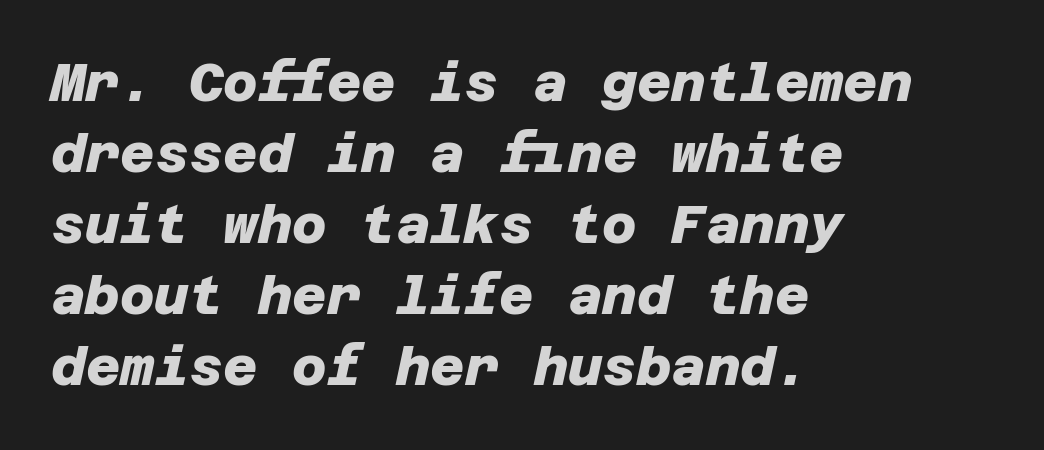
{"serif": "no", "bold": "yes", "weight": "heavy", "width": "normal", "stroke_contrast": "low", "x_height": "large", "underline": "no", "align": "left", "line_spacing": "normal", "line_spacing_ratio": 1.34, "letter_spacing": "normal", "letter_spacing_em": 0.0, "glyph_px": 53}
